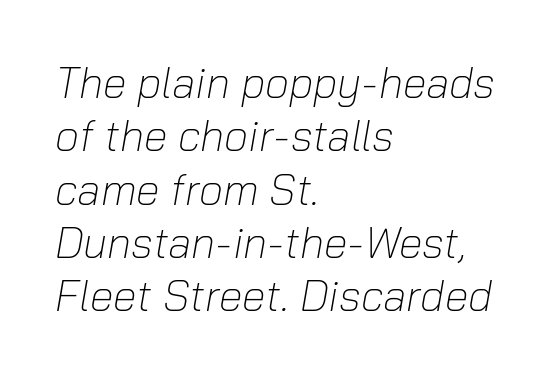
Q: Is the text bold? A: No.
Q: Is the text italic (slanted)? A: Yes, it leans right by about 10 degrees.
Q: Is the text underlined? A: No.
Q: How is the paragraph aligned? A: Left-aligned.
Q: Is the spacing between letters normal or unusually wide? A: Normal.
Q: Width (condensed, normal, or wide)? A: Normal.
Q: Stroke contrast? A: Low.
Q: x-height? A: Medium.
Q: Monospaced? A: No.
